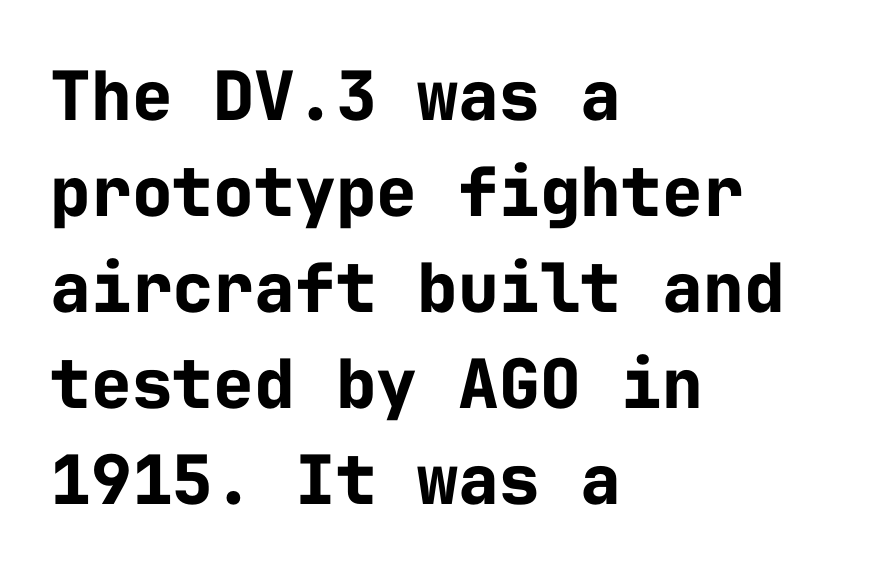
{"serif": "no", "italic": "no", "bold": "yes", "weight": "bold", "width": "normal", "stroke_contrast": "low", "x_height": "medium", "monospaced": "yes", "underline": "no", "align": "left", "line_spacing": "normal", "line_spacing_ratio": 1.41, "letter_spacing": "normal", "letter_spacing_em": 0.0, "glyph_px": 68}
